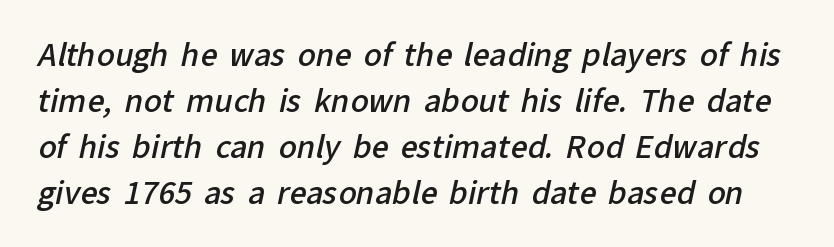
{"serif": "no", "bold": "semi", "weight": "semibold", "width": "normal", "stroke_contrast": "low", "x_height": "medium", "monospaced": "no", "underline": "no", "line_spacing": "normal", "line_spacing_ratio": 1.53, "letter_spacing": "normal", "letter_spacing_em": 0.0, "glyph_px": 30}
